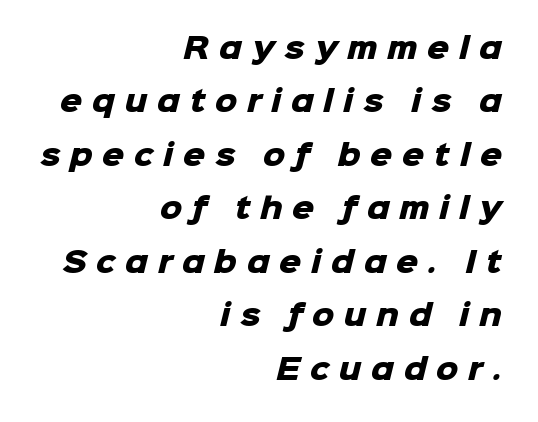
The image shows 28 px heavy sans-serif type; set right-aligned, loose line spacing (1.91x), unusually wide letter spacing (+0.34 em), not underlined; low stroke contrast and a medium x-height.
